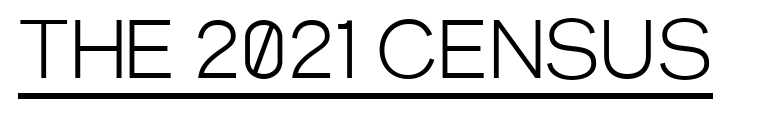
The image shows 77 px light, condensed sans-serif type, upright; set normal letter spacing, underlined; low stroke contrast and a large x-height.
